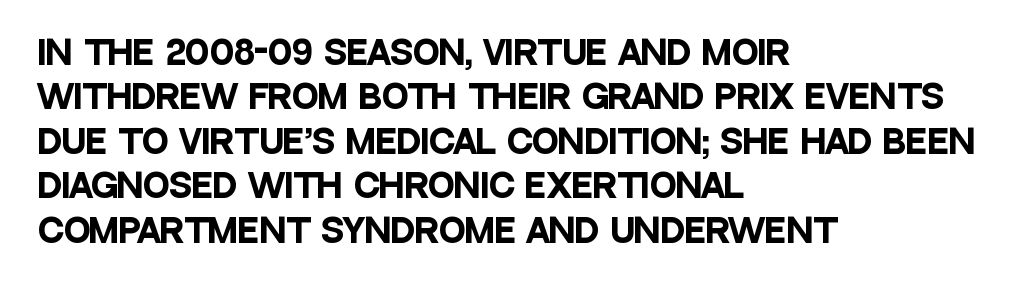
This rendering uses left alignment, leaving the right contour irregular. Note the varied advance widths — an 'i' is clearly narrower than an 'm'. These lines were composed using upright roman letters. The passage shown has conventional tracking throughout. Observe the absence of serifs on each vertical stroke in this sample.
